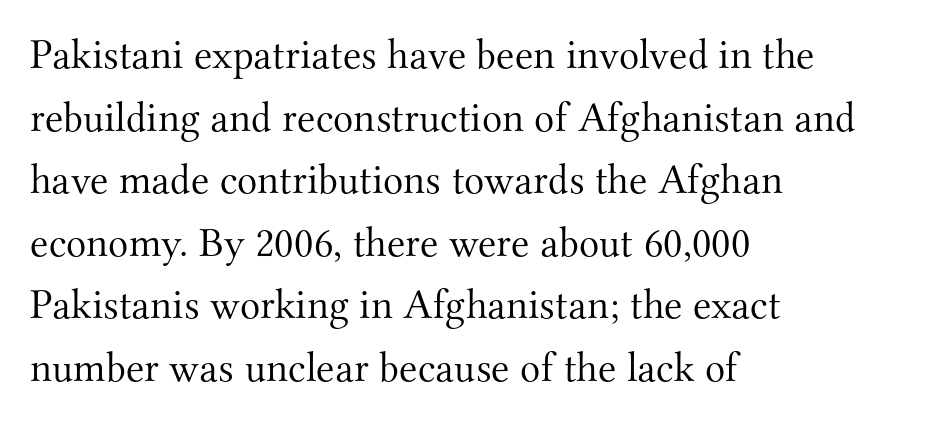
Descender tails drop into unmarked territory. Every character sits straight up, as roman type does. The vertical gap from one line to the next is medium. The face used here is proportionally spaced, like ordinary book or web type.
